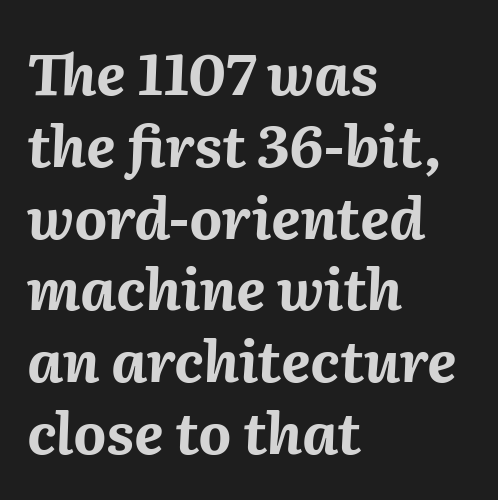
The rows are spaced the way most documents space them. Note the varied advance widths — an 'i' is clearly narrower than an 'm'. Underlining? Definitely not there. Typographic density is high because the face is bold. Line starts are locked; line ends wander. If you drew a line through each stem, it would be angled.
